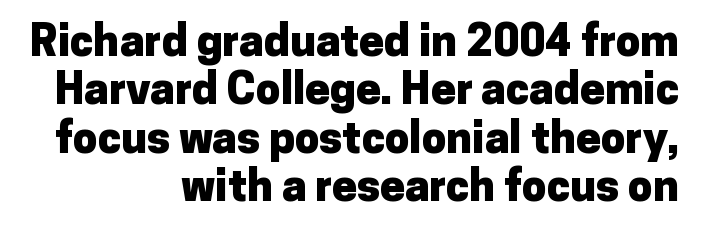
Q: Is the text bold? A: Yes.
Q: Is the text italic (slanted)? A: No, it is upright.
Q: Is the typeface a serif or a sans-serif typeface? A: Sans-serif.
Q: Is the text underlined? A: No.
Q: How is the paragraph aligned? A: Right-aligned.
Q: Is the spacing between letters normal or unusually wide? A: Normal.
Q: Is the spacing between lines tight, normal or loose? A: Tight.
Q: Width (condensed, normal, or wide)? A: Normal.
Q: Stroke contrast? A: Low.
Q: x-height? A: Medium.
Q: Monospaced? A: No.
